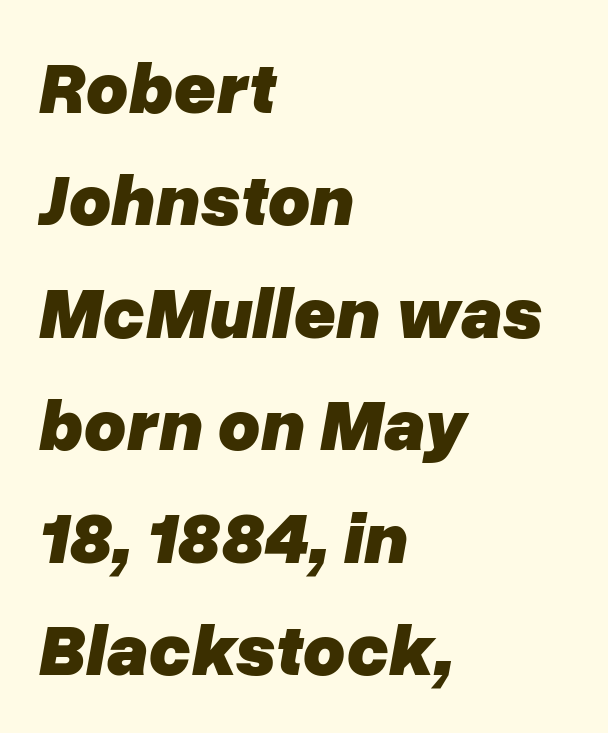
Q: Is the text bold? A: Yes.
Q: Is the text italic (slanted)? A: Yes, it leans right by about 10 degrees.
Q: Is the text underlined? A: No.
Q: How is the paragraph aligned? A: Left-aligned.
Q: Is the spacing between letters normal or unusually wide? A: Normal.
Q: Is the spacing between lines tight, normal or loose? A: Normal.
Q: Width (condensed, normal, or wide)? A: Normal.
Q: Stroke contrast? A: Low.
Q: x-height? A: Medium.
Q: Monospaced? A: No.
